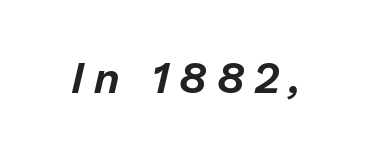
The image shows 43 px text type, italic (leaning right); set unusually wide letter spacing (+0.23 em), not underlined; low stroke contrast and a medium x-height.
